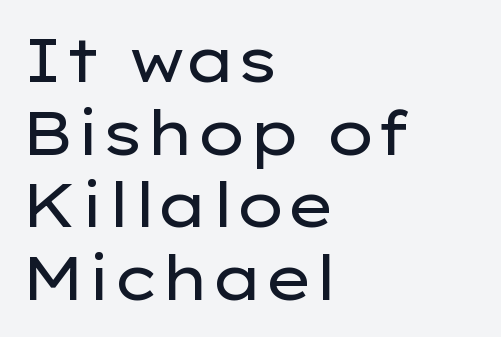
You can tell it's not italic because the verticals are truly vertical. Only glyphs here, with clear space below each row. In terms of letterform style, serifs are entirely absent. Nobody touched the tracking dial on this one. This sample is left-justified, so line endings fall wherever the words run out.
